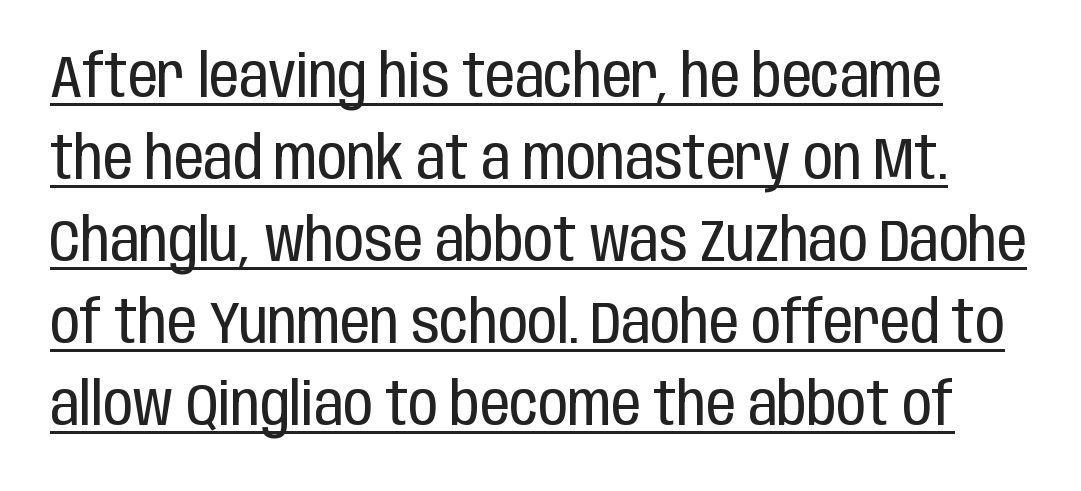
Q: Is the text bold? A: No.
Q: Is the text italic (slanted)? A: No, it is upright.
Q: Is the typeface a serif or a sans-serif typeface? A: Sans-serif.
Q: Is the text underlined? A: Yes.
Q: Is the spacing between letters normal or unusually wide? A: Normal.
Q: Is the spacing between lines tight, normal or loose? A: Normal.
Q: Width (condensed, normal, or wide)? A: Condensed.
Q: Stroke contrast? A: Low.
Q: x-height? A: Large.
Q: Monospaced? A: No.
